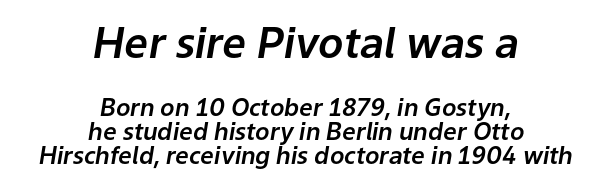
{"italic": "yes", "lean": "right", "slant_degrees": 9, "width": "normal", "stroke_contrast": "low", "x_height": "medium", "monospaced": "no", "underline": "no", "align": "center", "line_spacing": "tight", "line_spacing_ratio": 0.99, "letter_spacing": "normal", "letter_spacing_em": 0.0, "larger_block": "first", "size_ratio": 1.75, "glyph_px": 42}
